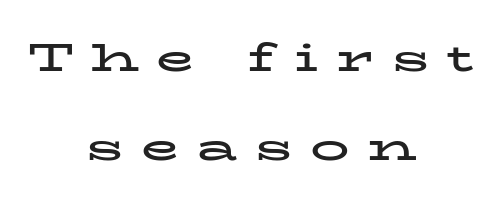
{"serif": "yes", "italic": "no", "bold": "yes", "weight": "bold", "width": "wide", "stroke_contrast": "low", "x_height": "medium", "monospaced": "no", "underline": "no", "align": "center", "line_spacing": "loose", "line_spacing_ratio": 2.28, "letter_spacing": "wide", "letter_spacing_em": 0.45, "glyph_px": 39}
